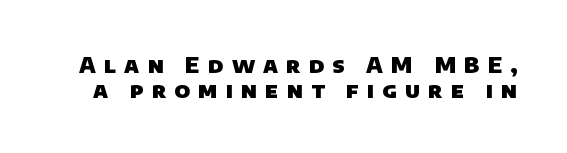
The image shows 22 px bold type; set tight line spacing (1.12x), unusually wide letter spacing (+0.37 em), not underlined.
